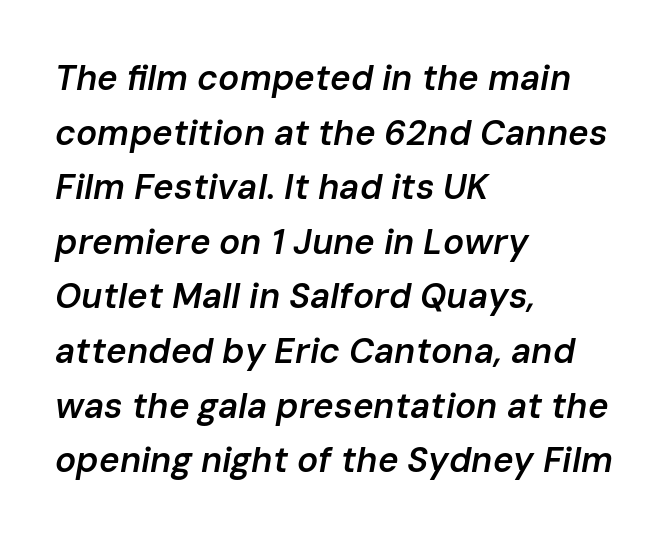
{"italic": "yes", "lean": "right", "slant_degrees": 10, "bold": "semi", "weight": "semibold", "width": "normal", "stroke_contrast": "low", "x_height": "medium", "monospaced": "no", "underline": "no", "align": "left", "line_spacing": "normal", "line_spacing_ratio": 1.56, "letter_spacing": "normal", "letter_spacing_em": 0.0, "glyph_px": 35}
